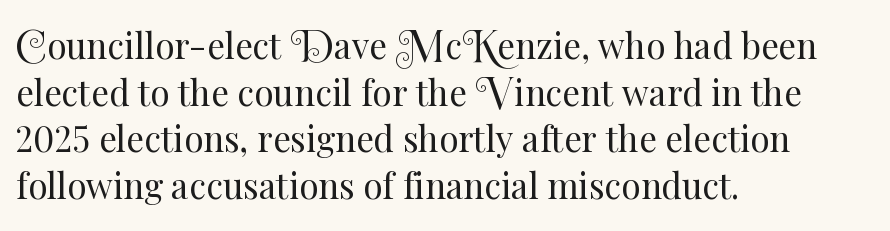
The face used here is rendered with its standard letterfit. Here the designer chose a conventional face with non-uniform glyph widths. A light-to-regular cut is what we see here. Each line starts at the same left margin while the right side varies. When letters stand straight like this, we call the style roman or upright. Summary of vertical rhythm: regular, with standard interline spacing.
